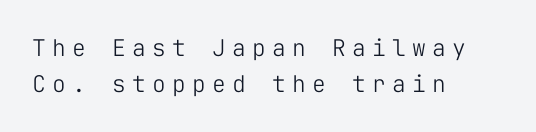
The image shows 23 px text type, upright; set left-aligned, normal line spacing (1.58x), unusually wide letter spacing (+0.27 em), not underlined.
